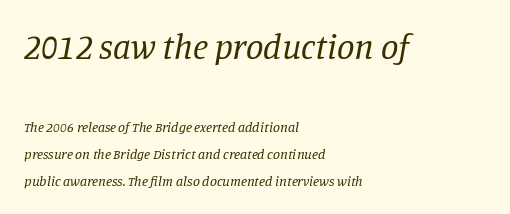
Q: Is the text bold? A: No.
Q: Is the text italic (slanted)? A: Yes, it leans right by about 11 degrees.
Q: Is the typeface a serif or a sans-serif typeface? A: Serif.
Q: Is the text underlined? A: No.
Q: How is the paragraph aligned? A: Left-aligned.
Q: Is the spacing between letters normal or unusually wide? A: Normal.
Q: Is the spacing between lines tight, normal or loose? A: Loose.
Q: Which block of text is set in a larger size, the first (top) or the second (bottom)? A: The first (top) one.
Q: Width (condensed, normal, or wide)? A: Normal.
Q: Stroke contrast? A: Low.
Q: x-height? A: Large.
Q: Monospaced? A: No.
